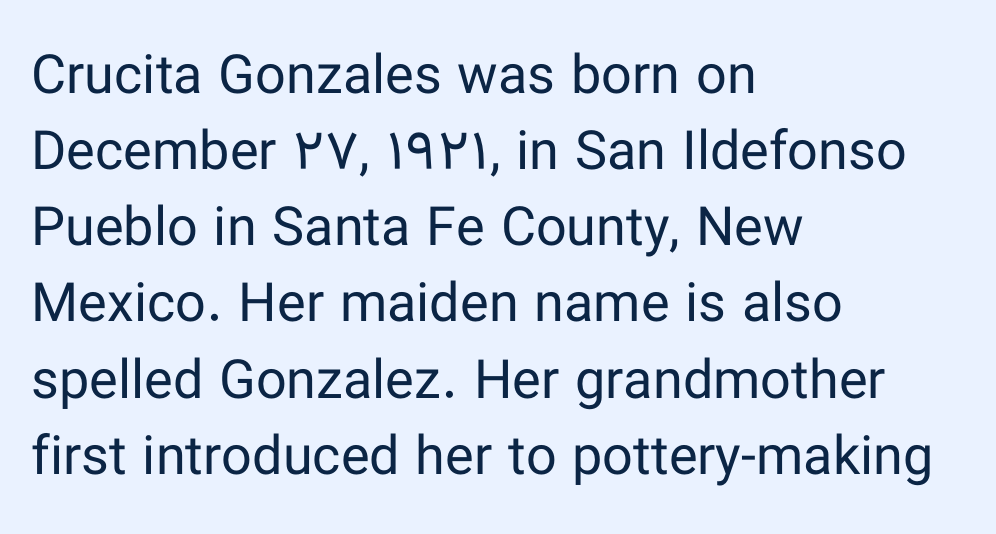
Q: Is the text bold? A: No.
Q: Is the text italic (slanted)? A: No, it is upright.
Q: Is the typeface a serif or a sans-serif typeface? A: Sans-serif.
Q: Is the text underlined? A: No.
Q: How is the paragraph aligned? A: Left-aligned.
Q: Is the spacing between letters normal or unusually wide? A: Normal.
Q: Is the spacing between lines tight, normal or loose? A: Normal.
Q: Width (condensed, normal, or wide)? A: Normal.
Q: Stroke contrast? A: Low.
Q: x-height? A: Medium.
Q: Monospaced? A: No.
